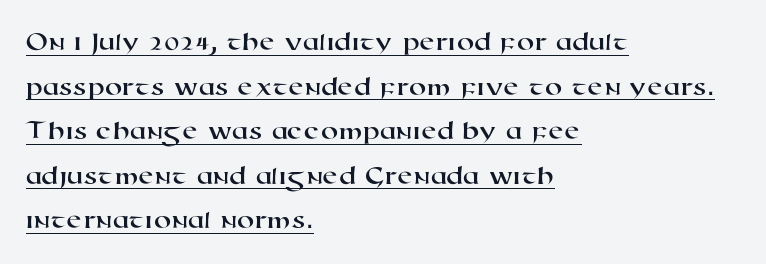
{"serif": "no", "width": "wide", "stroke_contrast": "high", "x_height": "medium", "monospaced": "no", "underline": "yes", "align": "left", "line_spacing": "normal", "line_spacing_ratio": 1.59, "letter_spacing": "normal", "letter_spacing_em": 0.0, "glyph_px": 28}
